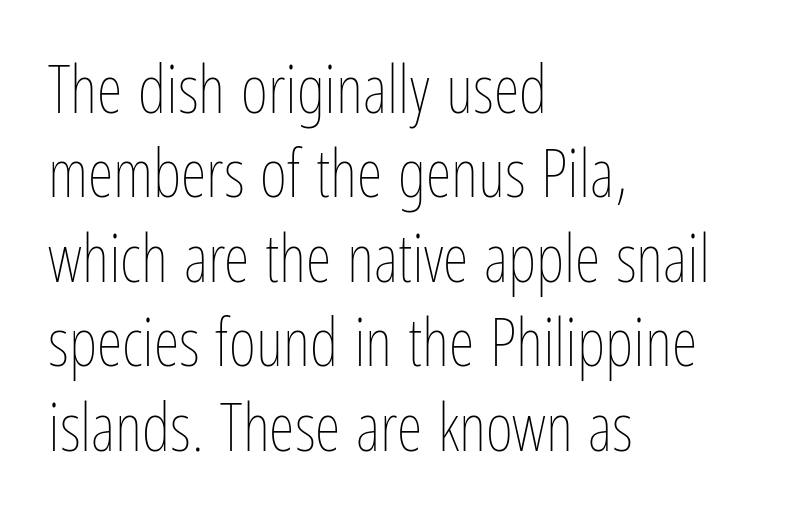
Q: Is the text bold? A: No.
Q: Is the text italic (slanted)? A: No, it is upright.
Q: Is the text underlined? A: No.
Q: How is the paragraph aligned? A: Left-aligned.
Q: Is the spacing between letters normal or unusually wide? A: Normal.
Q: Is the spacing between lines tight, normal or loose? A: Normal.
Q: Width (condensed, normal, or wide)? A: Condensed.
Q: Stroke contrast? A: Low.
Q: x-height? A: Medium.
Q: Monospaced? A: No.
